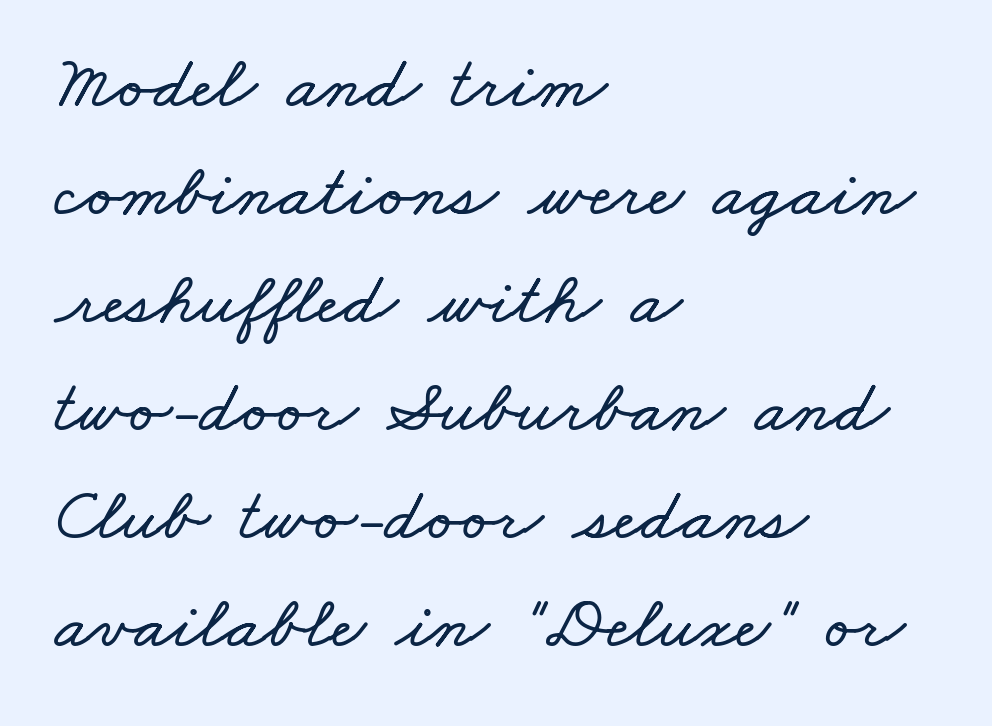
The image shows 75 px wide type; set left-aligned, normal line spacing (1.44x), normal letter spacing, not underlined; low stroke contrast and a small x-height.
